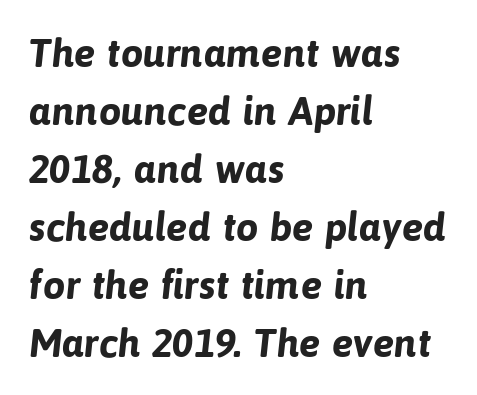
Short note: letters normally spaced. The rendering shows plain stroke endings on the letterforms — a sans-serif design. Normally led — the rows are evenly, conventionally spaced. The rendering uses natural spacing where letterforms have individual widths. Descenders are the only things crossing below the line.
